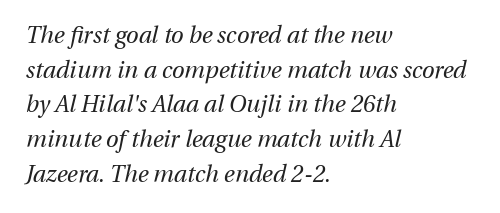
{"italic": "yes", "lean": "right", "slant_degrees": 13, "bold": "no", "underline": "no", "align": "left", "line_spacing": "normal", "line_spacing_ratio": 1.51, "letter_spacing": "normal", "letter_spacing_em": 0.0, "glyph_px": 23}
